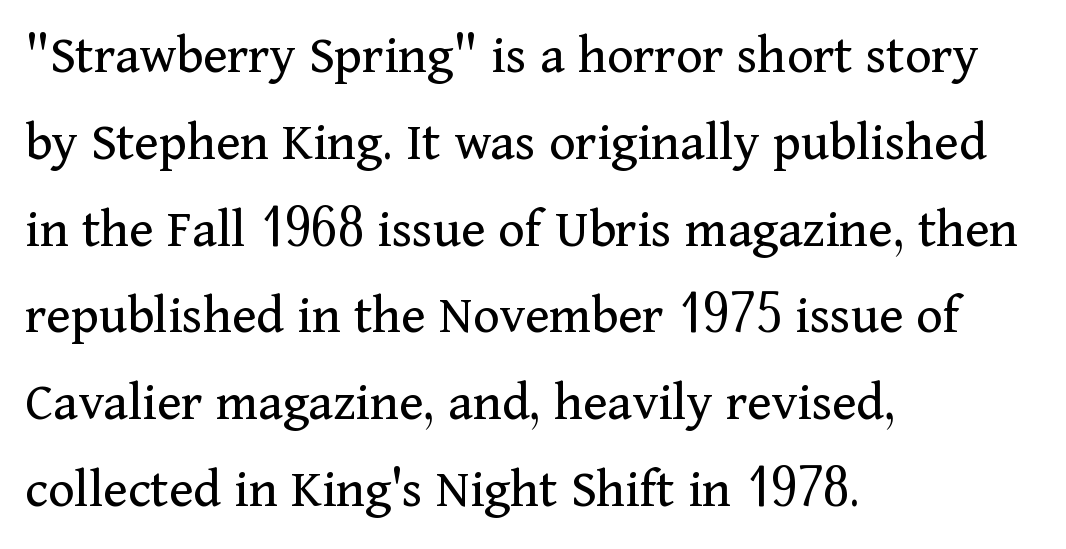
The image shows 56 px regular-weight serif type, upright; set left-aligned, normal line spacing (1.55x), normal letter spacing, not underlined; medium stroke contrast and a medium x-height.
